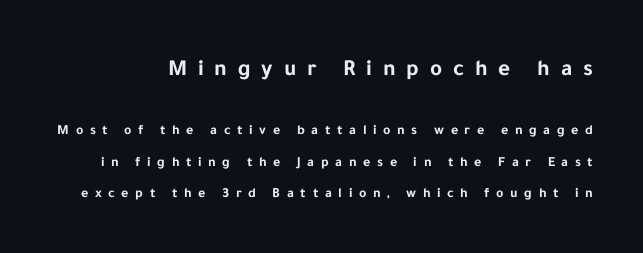
Nobody drew a line under any word here. There is plenty of visible air inserted between adjacent glyphs. Larger block? The one above; the one below is distinctly smaller. Horizontal bands of white between lines are thick stripes. Compared with an ordinary text face, these strokes are far heavier — a full bold. No italicization has been applied; the sample stays upright.
